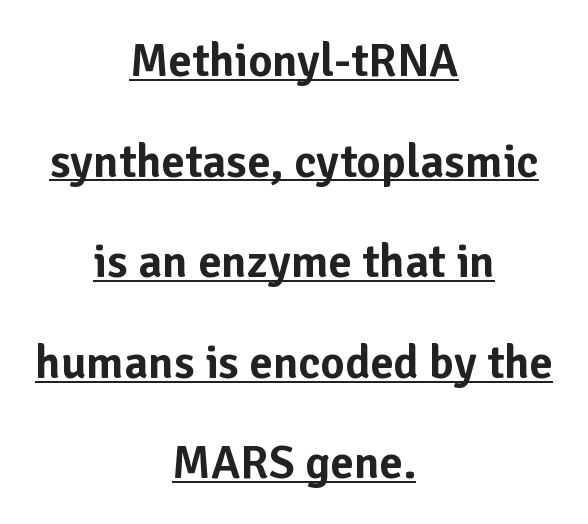
{"serif": "no", "italic": "no", "width": "normal", "stroke_contrast": "low", "x_height": "medium", "monospaced": "no", "underline": "yes", "align": "center", "line_spacing": "loose", "line_spacing_ratio": 2.14, "letter_spacing": "normal", "letter_spacing_em": 0.0, "glyph_px": 47}
